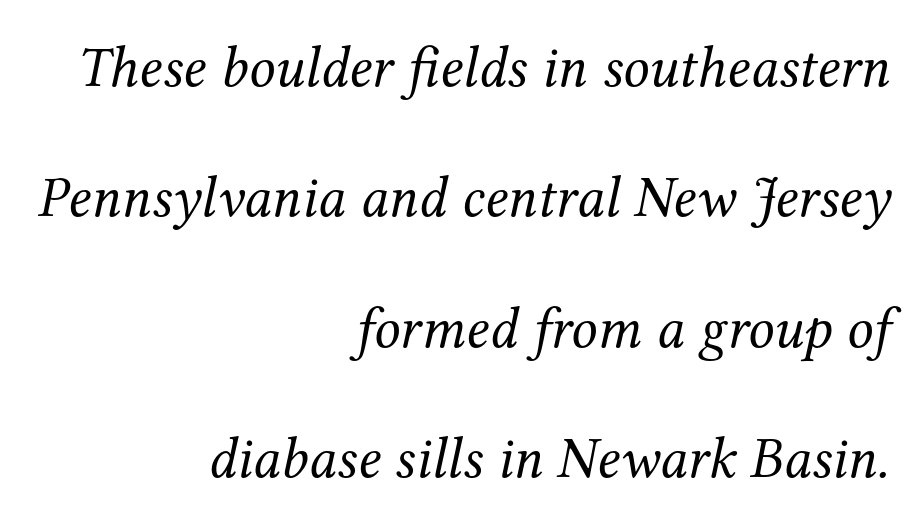
{"serif": "yes", "italic": "yes", "lean": "right", "slant_degrees": 12, "bold": "no", "weight": "regular", "width": "normal", "stroke_contrast": "medium", "x_height": "medium", "monospaced": "no", "underline": "no", "align": "right", "line_spacing": "loose", "line_spacing_ratio": 2.25, "letter_spacing": "normal", "letter_spacing_em": 0.0, "glyph_px": 58}
